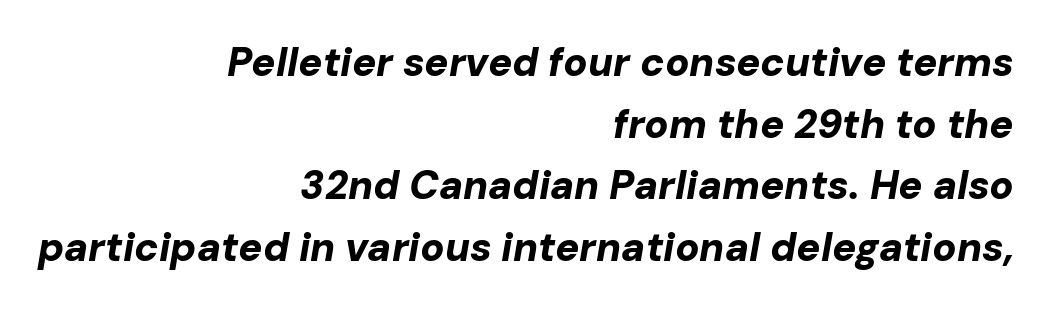
The image shows 40 px bold type, italic (leaning right); set right-aligned, normal line spacing (1.54x), normal letter spacing, not underlined; low stroke contrast and a medium x-height.
